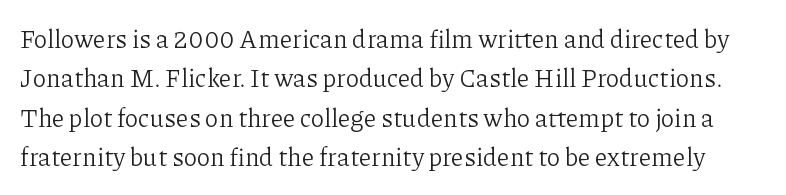
Q: Is the text bold? A: No.
Q: Is the text italic (slanted)? A: No, it is upright.
Q: Is the text underlined? A: No.
Q: Is the spacing between letters normal or unusually wide? A: Normal.
Q: Is the spacing between lines tight, normal or loose? A: Normal.
